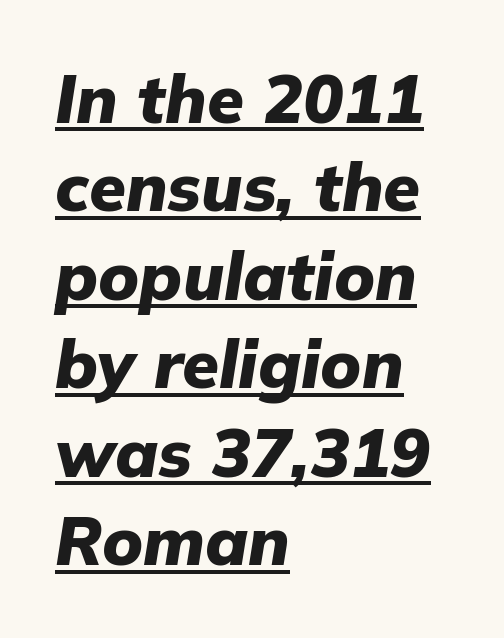
Compared with ordinary roman type, these characters are visibly tilted. Every word sits above its own underline. These lines sit exactly where default settings would place them. Each glyph is drawn with heavy, bold strokes. A typesetter would call this zero additional tracking. Layout note: lines flush left.
